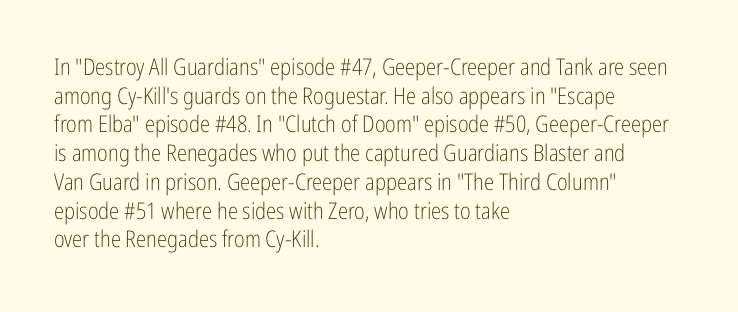
Q: Is the text bold? A: No.
Q: Is the text italic (slanted)? A: No, it is upright.
Q: Is the text underlined? A: No.
Q: How is the paragraph aligned? A: Left-aligned.
Q: Is the spacing between letters normal or unusually wide? A: Normal.
Q: Is the spacing between lines tight, normal or loose? A: Normal.
